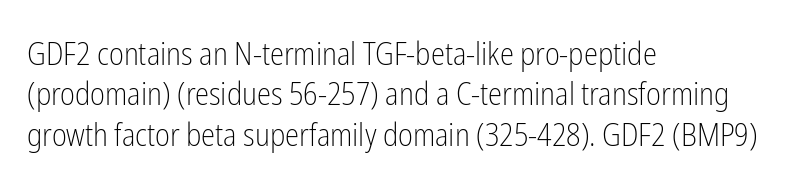
{"serif": "no", "italic": "no", "bold": "no", "weight": "light", "width": "condensed", "stroke_contrast": "low", "x_height": "medium", "monospaced": "no", "underline": "no", "align": "left", "line_spacing": "normal", "line_spacing_ratio": 1.26, "letter_spacing": "normal", "letter_spacing_em": 0.0, "glyph_px": 32}
